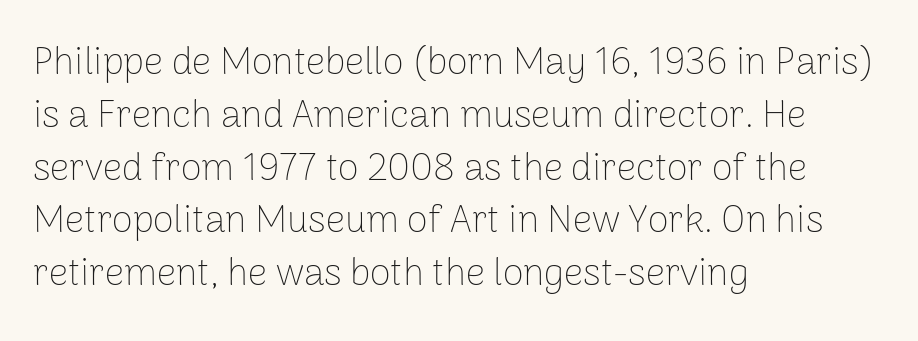
Rule under the text: the space is simply empty. Each new line begins a customary step beneath the previous one. Heaviness? Minimal to ordinary, like unemphasized prose. Does the lettering tilt? It doesn't — this is upright.
